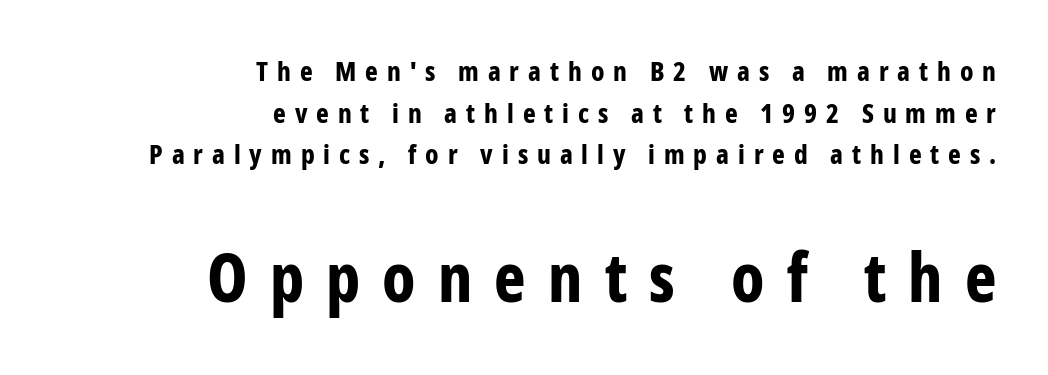
Serif or sans? Sans — the stroke terminals are bare. The typesetter chose a ragged-left arrangement here. Look at the tracking — it's clearly loosened, letters drifting apart. Successive baselines arrive at the customary interval. Plain, unruled lines of type.
